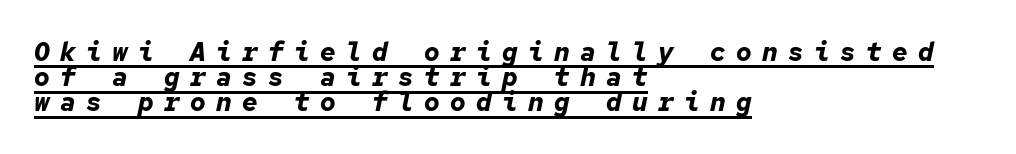
{"italic": "yes", "lean": "right", "slant_degrees": 12, "bold": "yes", "underline": "yes", "align": "left", "line_spacing": "tight", "line_spacing_ratio": 0.97, "letter_spacing": "wide", "letter_spacing_em": 0.4, "glyph_px": 26}
